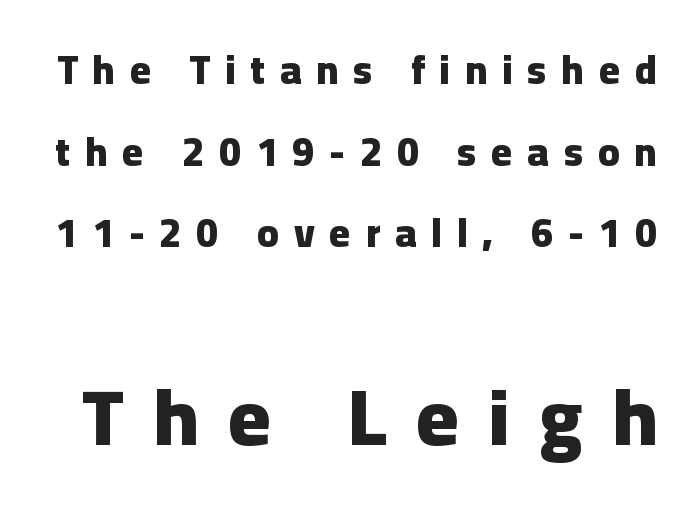
The image shows 80 px heavy sans-serif type, upright; set loose line spacing (2.04x), unusually wide letter spacing (+0.37 em), not underlined; the second (bottom) block is 2.0x larger; low stroke contrast and a medium x-height.
